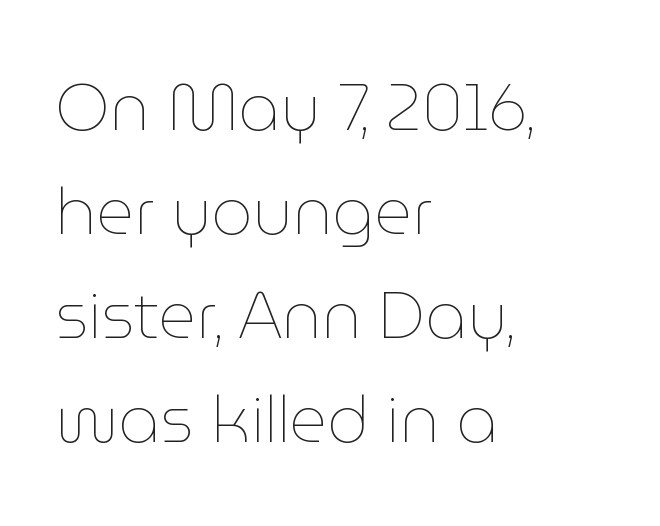
Q: Is the text bold? A: No.
Q: Is the text italic (slanted)? A: No, it is upright.
Q: Is the text underlined? A: No.
Q: How is the paragraph aligned? A: Left-aligned.
Q: Is the spacing between letters normal or unusually wide? A: Normal.
Q: Is the spacing between lines tight, normal or loose? A: Normal.
Q: Width (condensed, normal, or wide)? A: Normal.
Q: Stroke contrast? A: Low.
Q: x-height? A: Medium.
Q: Monospaced? A: No.
